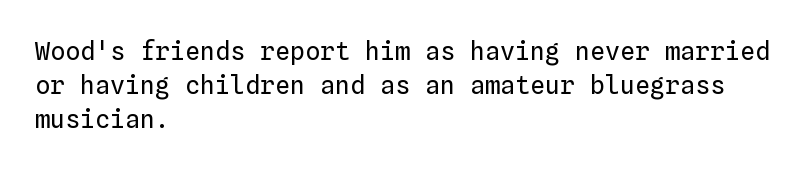
The area under the type is left untouched. A roman cut, with each character standing at attention. Observe the ordinary spacing: letters are neighbours, not strangers. Notice how the passage keeps a crisp vertical edge on the left only.
